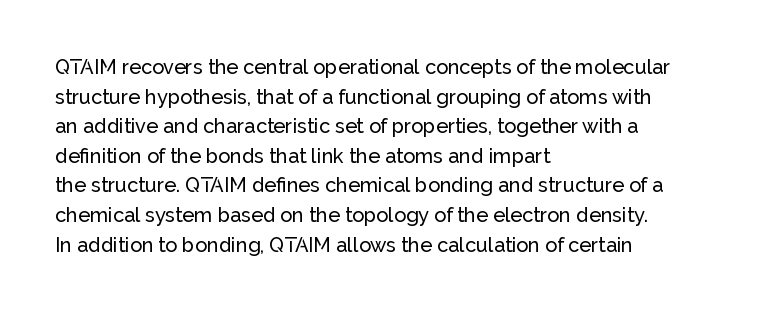
{"italic": "no", "underline": "no", "align": "left", "line_spacing": "normal", "line_spacing_ratio": 1.48, "letter_spacing": "normal", "letter_spacing_em": 0.0, "glyph_px": 20}
